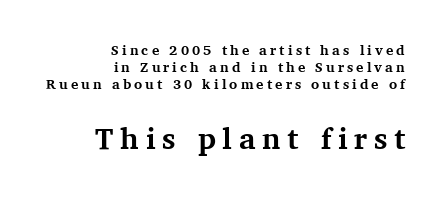
The image shows 30 px bold serif type, upright; set right-aligned, line spacing 1.22x, unusually wide letter spacing (+0.22 em), not underlined; the second (bottom) block is 2.14x larger; medium stroke contrast and a medium x-height.
